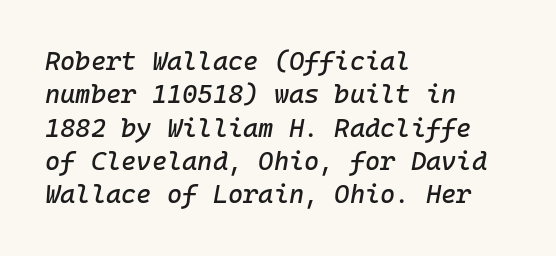
{"italic": "yes", "lean": "right", "slant_degrees": 10, "underline": "no", "align": "left", "line_spacing": "normal", "line_spacing_ratio": 1.28, "letter_spacing": "normal", "letter_spacing_em": 0.0, "glyph_px": 26}
